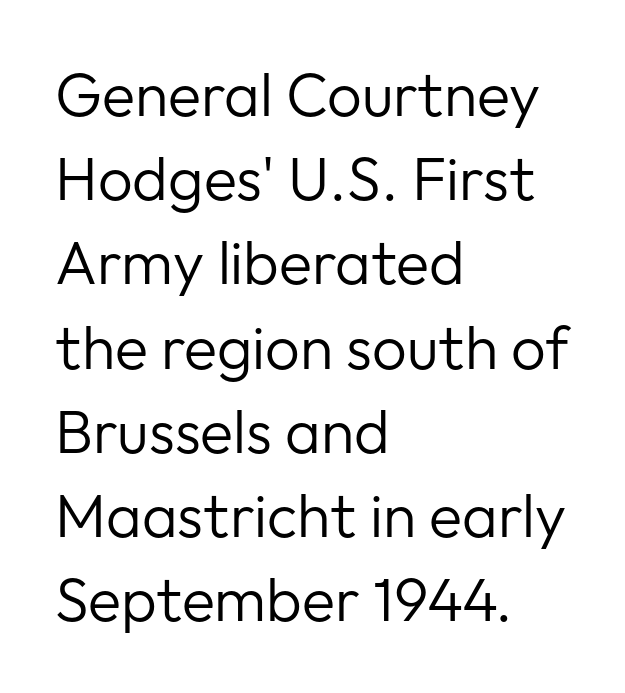
{"serif": "no", "italic": "no", "bold": "no", "weight": "regular", "width": "normal", "stroke_contrast": "low", "x_height": "medium", "monospaced": "no", "underline": "no", "align": "left", "line_spacing": "normal", "line_spacing_ratio": 1.38, "letter_spacing": "normal", "letter_spacing_em": 0.0, "glyph_px": 61}
